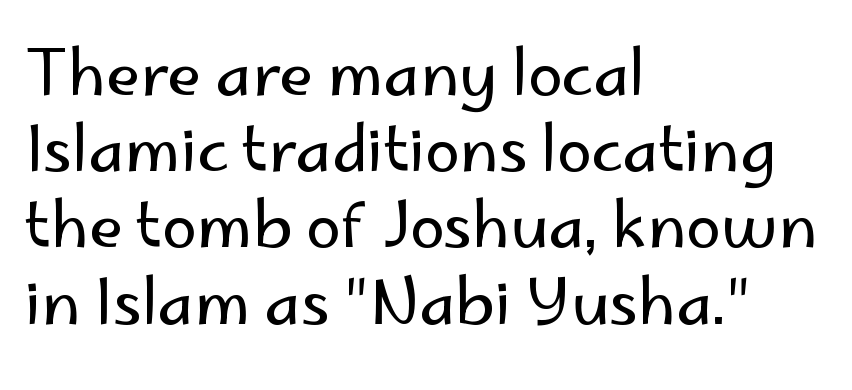
{"serif": "no", "italic": "no", "bold": "no", "weight": "regular", "width": "normal", "stroke_contrast": "low", "x_height": "small", "monospaced": "no", "underline": "no", "align": "left", "line_spacing_ratio": 1.21, "letter_spacing": "normal", "letter_spacing_em": 0.0, "glyph_px": 63}
